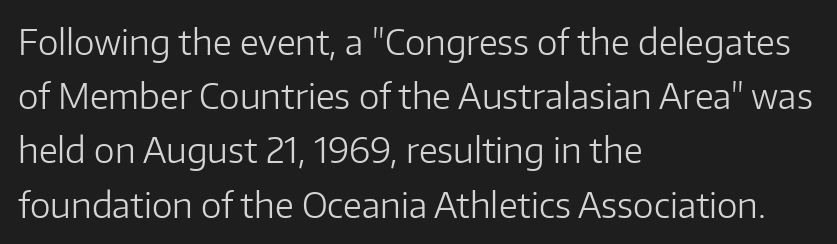
{"serif": "no", "italic": "no", "bold": "no", "weight": "light", "width": "normal", "stroke_contrast": "low", "x_height": "medium", "monospaced": "no", "underline": "no", "align": "left", "line_spacing": "normal", "line_spacing_ratio": 1.55, "letter_spacing": "normal", "letter_spacing_em": 0.0, "glyph_px": 35}
